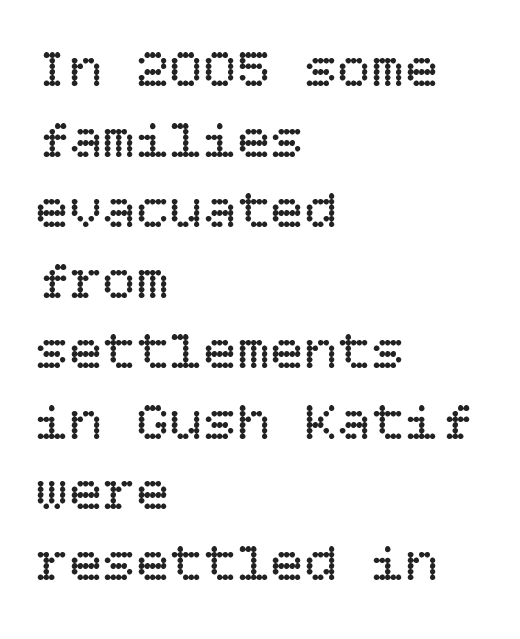
Is there any slant? The stems are plumb. Compared with typical paragraphs, the rows here are spaced about the same. Vertical stems look standard width or narrower in stroke. Is the block centered? No — it sits flush against the left margin. The horizontal fit of the characters is conventional and even.
